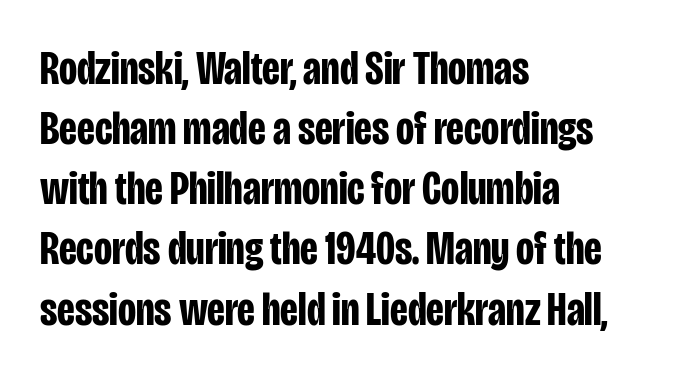
Vertical spacing — default. Stroke terminals: plain, sans-serif. You could not count columns in this text — the font is proportionally spaced. If you drew a line through each stem, it would be perfectly vertical. Is the type bold? Yes — the strokes are clearly thick and heavy. This sample uses plain, unmodified letter spacing.
